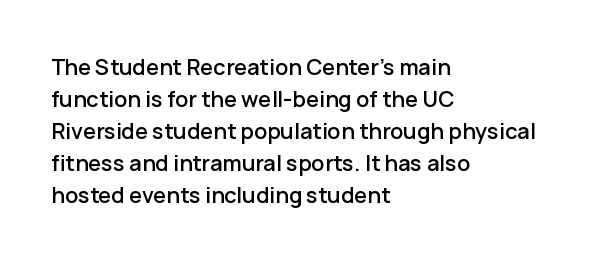
{"italic": "no", "underline": "no", "align": "left", "line_spacing": "normal", "line_spacing_ratio": 1.45, "letter_spacing": "normal", "letter_spacing_em": 0.0, "glyph_px": 22}
